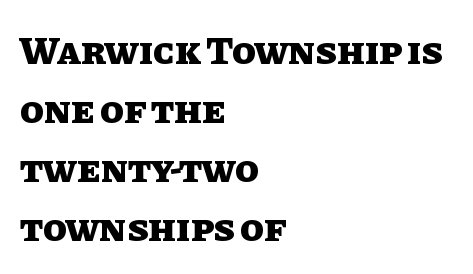
Q: Is the text bold? A: Yes.
Q: Is the text italic (slanted)? A: No, it is upright.
Q: Is the text underlined? A: No.
Q: How is the paragraph aligned? A: Left-aligned.
Q: Is the spacing between letters normal or unusually wide? A: Normal.
Q: Is the spacing between lines tight, normal or loose? A: Normal.
Q: Width (condensed, normal, or wide)? A: Normal.
Q: Stroke contrast? A: Low.
Q: x-height? A: Large.
Q: Monospaced? A: No.
